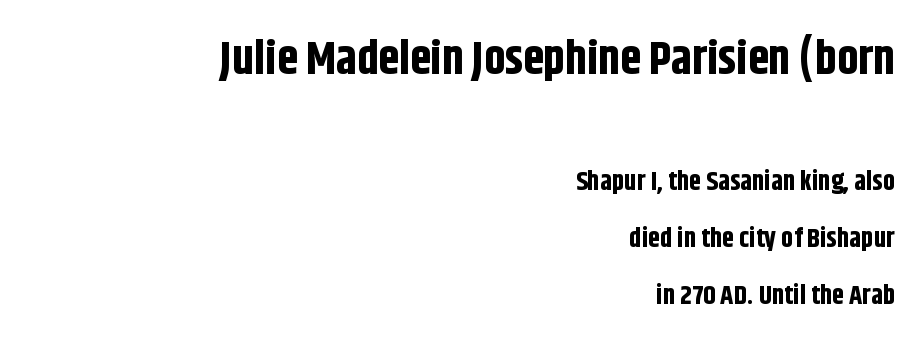
{"serif": "no", "italic": "no", "bold": "yes", "weight": "bold", "width": "condensed", "stroke_contrast": "low", "x_height": "large", "monospaced": "no", "underline": "no", "align": "right", "line_spacing": "loose", "line_spacing_ratio": 2.11, "letter_spacing": "normal", "letter_spacing_em": 0.0, "larger_block": "first", "size_ratio": 1.74, "glyph_px": 47}
